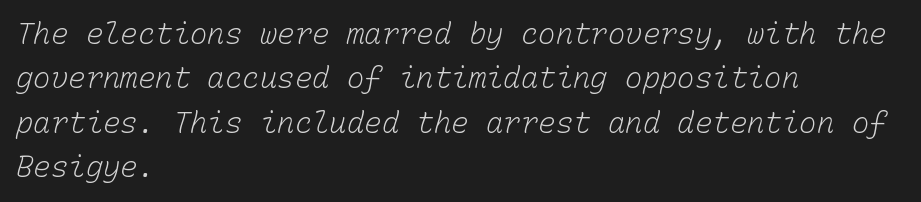
{"bold": "no", "weight": "light", "width": "normal", "stroke_contrast": "low", "x_height": "medium", "monospaced": "yes", "underline": "no", "align": "left", "line_spacing": "normal", "line_spacing_ratio": 1.53, "letter_spacing": "normal", "letter_spacing_em": 0.0, "glyph_px": 29}
